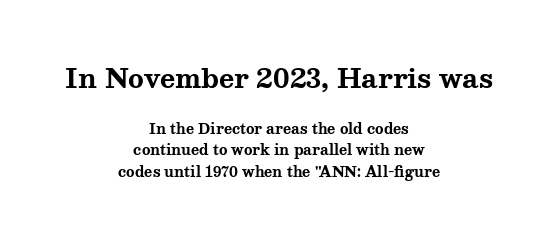
Q: Is the text bold? A: Yes.
Q: Is the text italic (slanted)? A: No, it is upright.
Q: Is the text underlined? A: No.
Q: How is the paragraph aligned? A: Centered.
Q: Is the spacing between letters normal or unusually wide? A: Normal.
Q: Is the spacing between lines tight, normal or loose? A: Normal.
Q: Which block of text is set in a larger size, the first (top) or the second (bottom)? A: The first (top) one.
